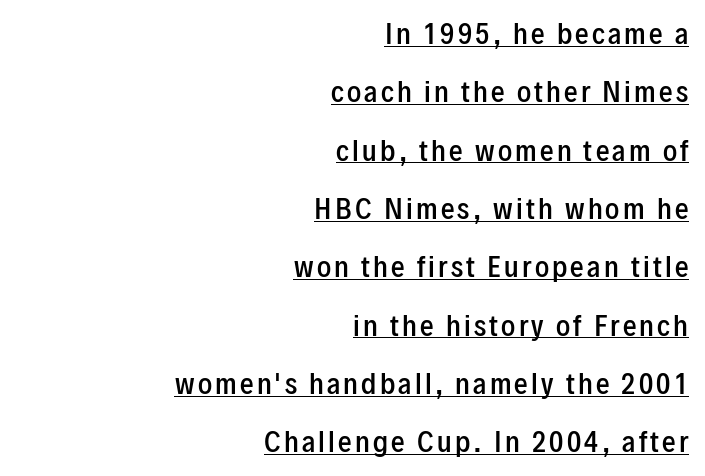
Unlike italic type, these characters show no tilt at all. The words here are underlined. The paragraph has a hard right edge and a soft left edge. A somewhat darkened texture: the type is semibold rather than bold.
